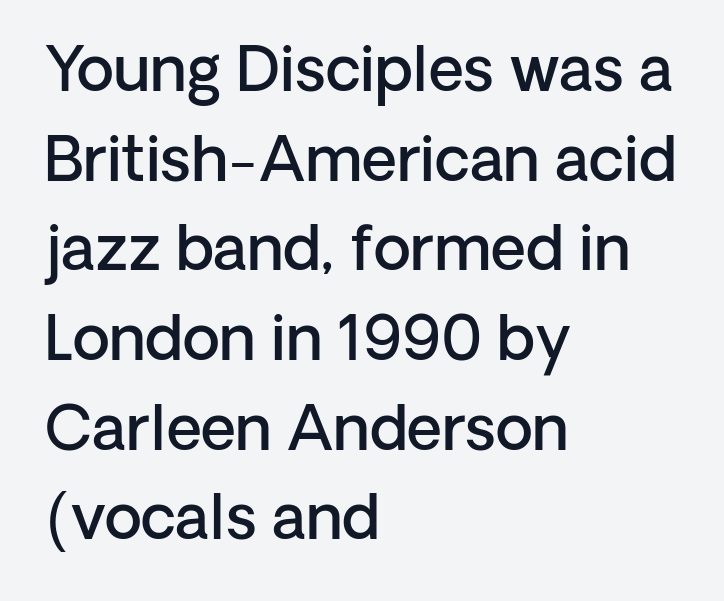
The image shows 61 px semibold sans-serif type, upright; set left-aligned, normal line spacing (1.47x), normal letter spacing, not underlined; low stroke contrast and a medium x-height.
